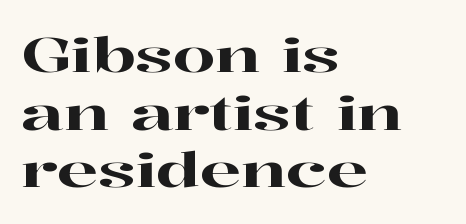
The image shows 48 px wide serif type, upright; set left-aligned, line spacing 1.2x, normal letter spacing, not underlined; high stroke contrast and a medium x-height.
